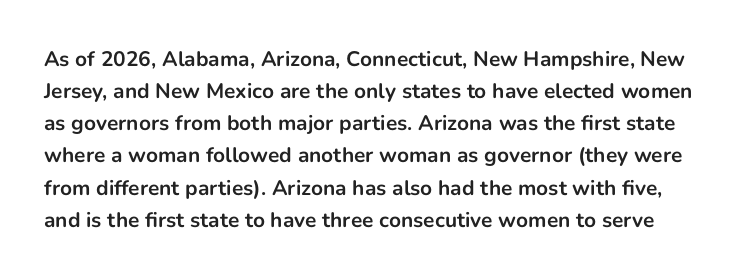
Q: Is the text bold? A: Yes.
Q: Is the text italic (slanted)? A: No, it is upright.
Q: Is the text underlined? A: No.
Q: Is the spacing between letters normal or unusually wide? A: Normal.
Q: Is the spacing between lines tight, normal or loose? A: Normal.
